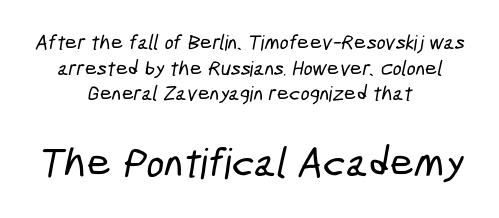
The image shows 42 px condensed sans-serif type; set centered, line spacing 1.22x, normal letter spacing, not underlined; the second (bottom) block is 2.0x larger; low stroke contrast and a medium x-height.
